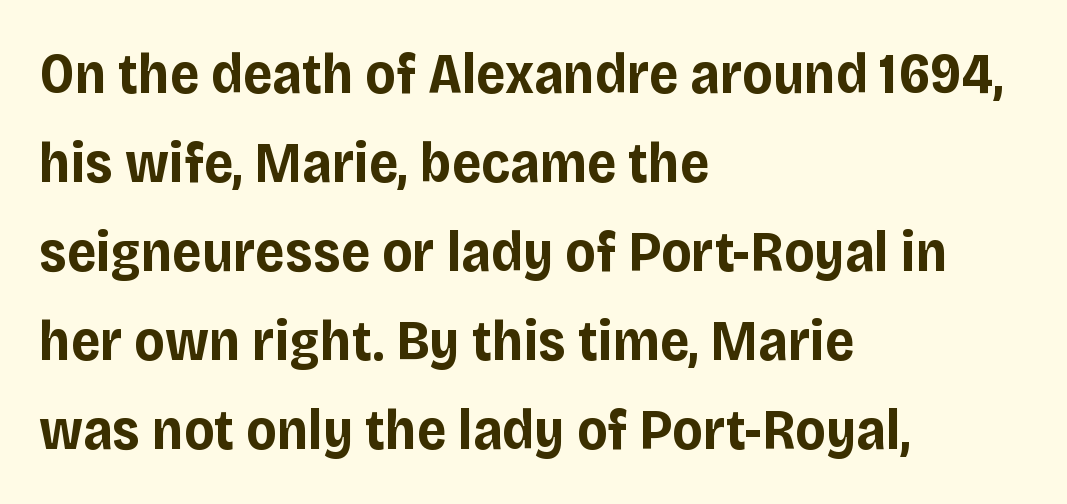
All the whitespace from short lines collects on the right. Weight check: bold — yes, fully. A sans-serif font was chosen for this passage. A typesetter would call this leading conventional body-copy spacing. Spacing verdict: proportional, widths tailored to each character.
